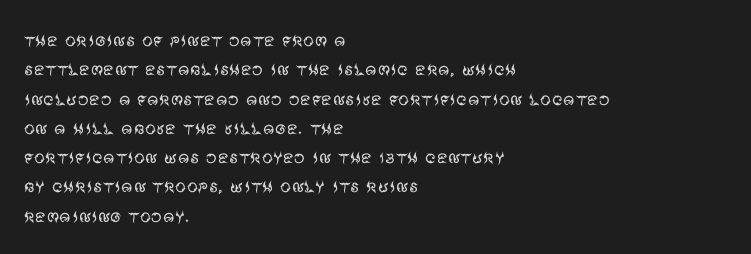
Q: Is the text bold? A: No.
Q: Is the text italic (slanted)? A: No, it is upright.
Q: Is the text underlined? A: No.
Q: How is the paragraph aligned? A: Left-aligned.
Q: Is the spacing between letters normal or unusually wide? A: Normal.
Q: Is the spacing between lines tight, normal or loose? A: Normal.
